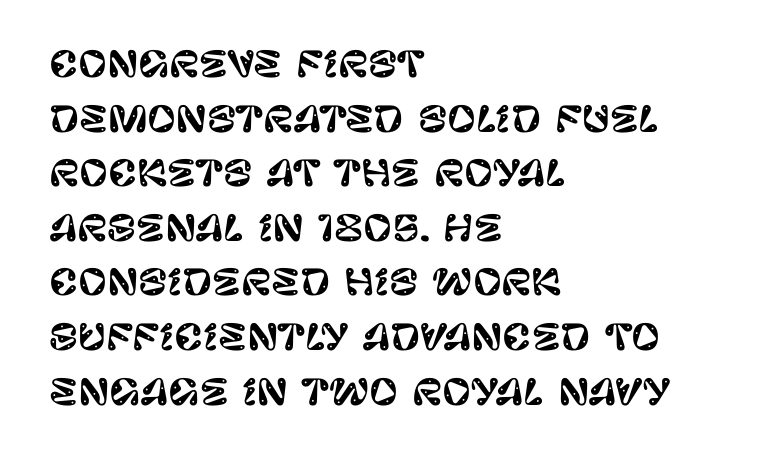
The image shows 35 px sans-serif type; set left-aligned, normal line spacing (1.56x), normal letter spacing, not underlined; low stroke contrast and a large x-height.
